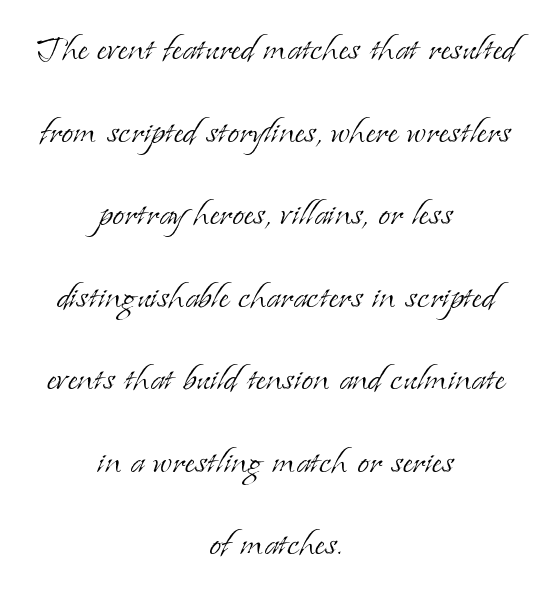
Q: Is the text bold? A: No.
Q: Is the text italic (slanted)? A: Yes.
Q: Is the typeface a serif or a sans-serif typeface? A: Serif.
Q: Is the text underlined? A: No.
Q: How is the paragraph aligned? A: Centered.
Q: Is the spacing between letters normal or unusually wide? A: Normal.
Q: Is the spacing between lines tight, normal or loose? A: Loose.
Q: Width (condensed, normal, or wide)? A: Normal.
Q: Stroke contrast? A: Low.
Q: x-height? A: Small.
Q: Monospaced? A: No.
